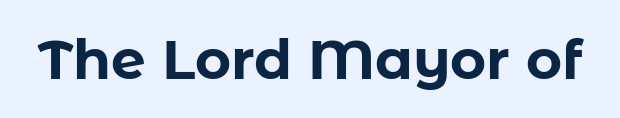
Q: Is the text bold? A: Yes.
Q: Is the text italic (slanted)? A: No, it is upright.
Q: Is the typeface a serif or a sans-serif typeface? A: Sans-serif.
Q: Is the text underlined? A: No.
Q: Is the spacing between letters normal or unusually wide? A: Normal.
Q: Width (condensed, normal, or wide)? A: Normal.
Q: Stroke contrast? A: Low.
Q: x-height? A: Medium.
Q: Monospaced? A: No.
